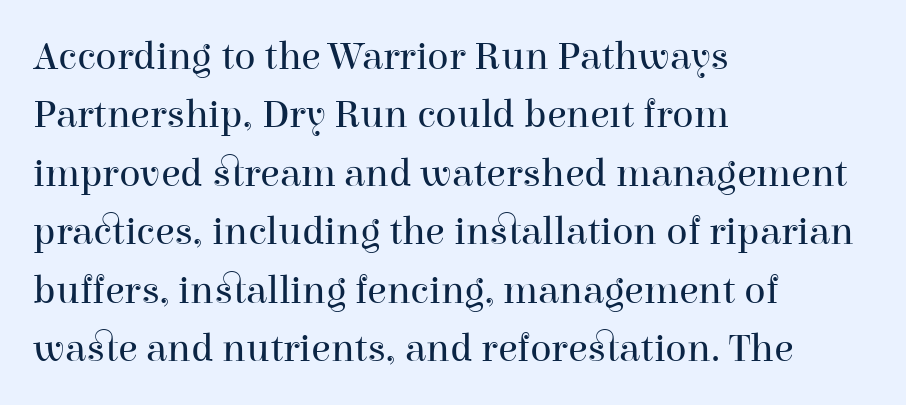
Q: Is the text bold? A: No.
Q: Is the text italic (slanted)? A: No, it is upright.
Q: Is the typeface a serif or a sans-serif typeface? A: Serif.
Q: Is the text underlined? A: No.
Q: How is the paragraph aligned? A: Left-aligned.
Q: Is the spacing between letters normal or unusually wide? A: Normal.
Q: Is the spacing between lines tight, normal or loose? A: Normal.
Q: Width (condensed, normal, or wide)? A: Normal.
Q: Stroke contrast? A: High.
Q: x-height? A: Medium.
Q: Monospaced? A: No.
